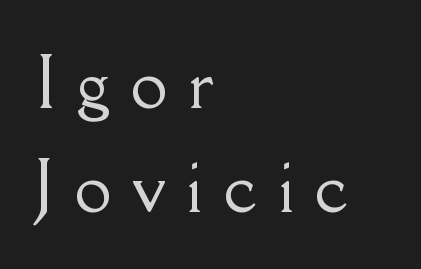
Normally led — the rows are evenly, conventionally spaced. A typesetter would call this proportional, since set widths differ per character. Typographically, this falls in the serif category. Vertical strokes here are truly vertical. The space directly below the letters is spotless. The ragged edge is on the right, which tells us the setting is flush left.
